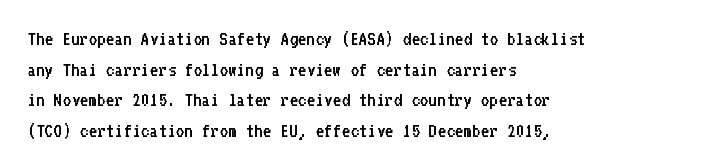
The image shows 21 px text type, upright; set left-aligned, normal line spacing (1.46x), normal letter spacing, not underlined.
